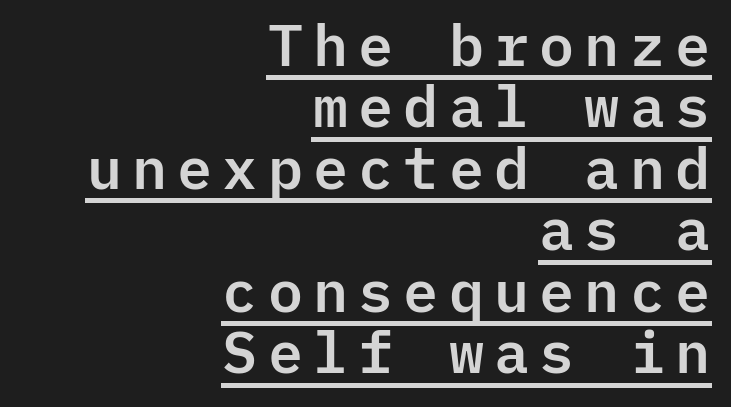
{"serif": "no", "italic": "no", "width": "normal", "stroke_contrast": "low", "x_height": "medium", "monospaced": "yes", "underline": "yes", "align": "right", "line_spacing": "tight", "line_spacing_ratio": 1.06, "glyph_px": 58}
